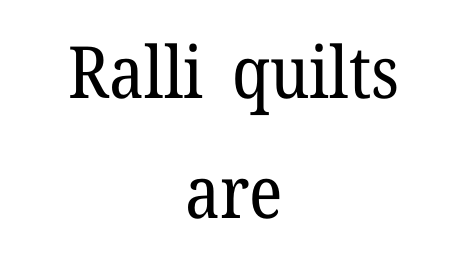
The image shows 72 px regular-weight serif type, upright; set centered, normal line spacing (1.67x), normal letter spacing, not underlined; low stroke contrast and a medium x-height.
